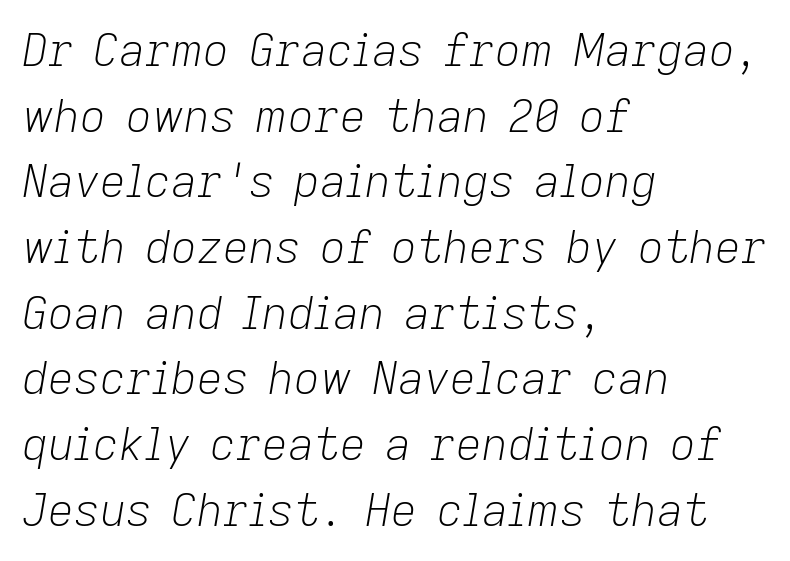
Q: Is the text bold? A: No.
Q: Is the text italic (slanted)? A: Yes, it leans right by about 9 degrees.
Q: Is the text underlined? A: No.
Q: How is the paragraph aligned? A: Left-aligned.
Q: Is the spacing between letters normal or unusually wide? A: Normal.
Q: Is the spacing between lines tight, normal or loose? A: Normal.
Q: Width (condensed, normal, or wide)? A: Normal.
Q: Stroke contrast? A: Low.
Q: x-height? A: Medium.
Q: Monospaced? A: No.
